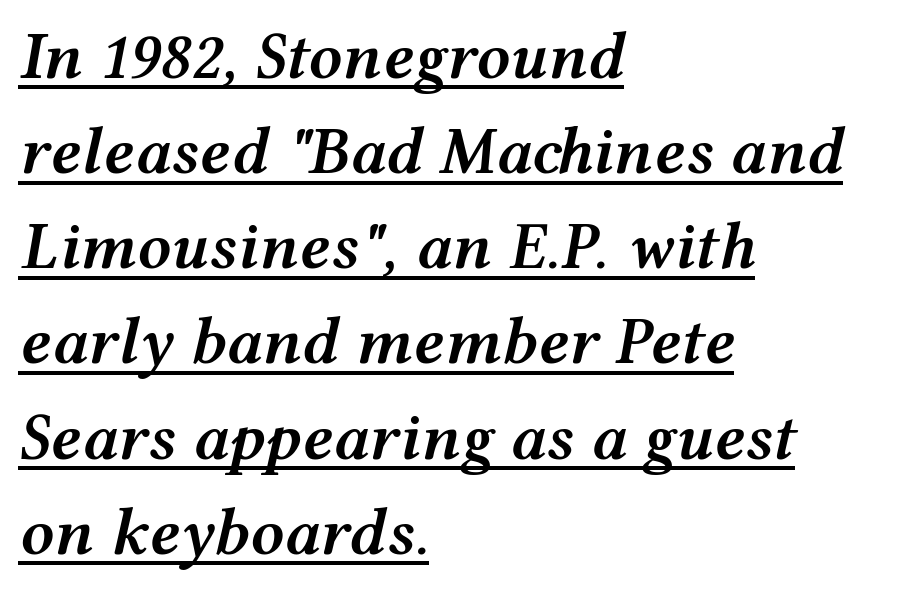
The whole block is typeset with a tilt. Notice how a bar underscores the lettering throughout. Character widths vary here, with narrow letters taking less room than wide ones. The face used here is rendered with its standard letterfit. These lines carry some extra weight — a demibold, not a full bold.
